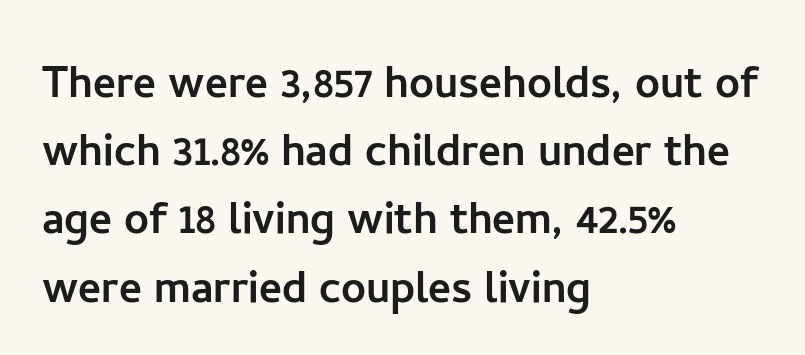
Q: Is the text italic (slanted)? A: No, it is upright.
Q: Is the typeface a serif or a sans-serif typeface? A: Sans-serif.
Q: Is the text underlined? A: No.
Q: How is the paragraph aligned? A: Left-aligned.
Q: Is the spacing between letters normal or unusually wide? A: Normal.
Q: Width (condensed, normal, or wide)? A: Normal.
Q: Stroke contrast? A: Low.
Q: x-height? A: Medium.
Q: Monospaced? A: No.
